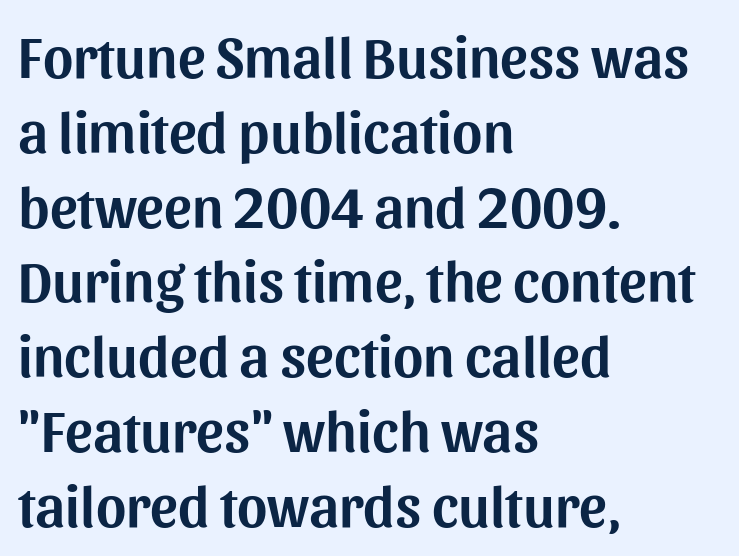
{"serif": "no", "italic": "no", "width": "normal", "stroke_contrast": "medium", "x_height": "medium", "monospaced": "no", "underline": "no", "align": "left", "line_spacing": "normal", "line_spacing_ratio": 1.29, "letter_spacing": "normal", "letter_spacing_em": 0.0, "glyph_px": 58}
